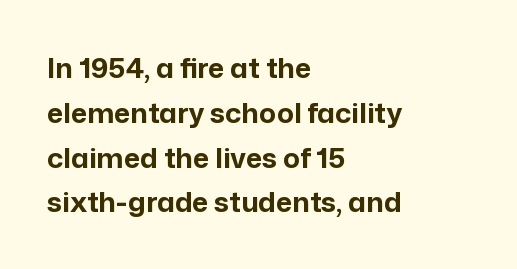
{"serif": "no", "italic": "no", "bold": "yes", "weight": "bold", "width": "normal", "stroke_contrast": "low", "x_height": "medium", "monospaced": "no", "underline": "no", "align": "left", "line_spacing": "normal", "line_spacing_ratio": 1.6, "letter_spacing": "normal", "letter_spacing_em": 0.0, "glyph_px": 28}
